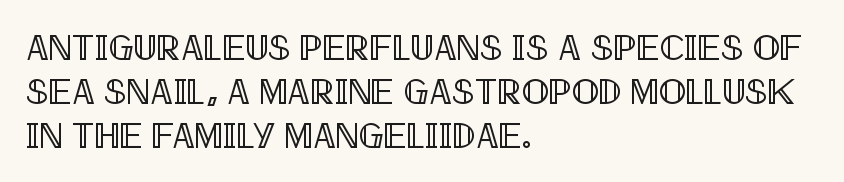
The lettering stays uniformly vertical, giving the passage a roman look. Think of a printed novel: that variable character pitch is what you see here. Between one letter and the next there's only the usual sliver of space. The string is rendered with underlining switched off. Layout note: lines flush left.
